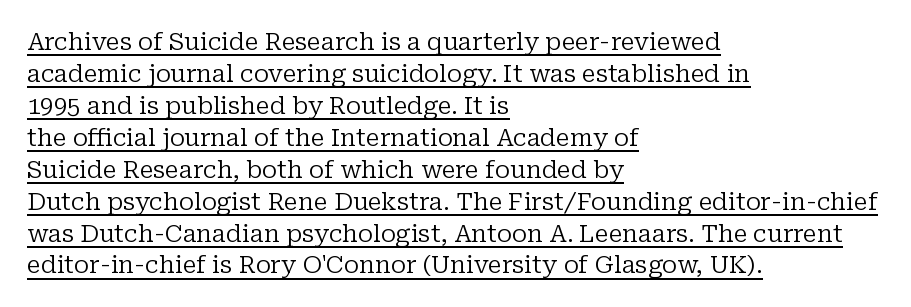
{"italic": "no", "bold": "no", "underline": "yes", "align": "left", "line_spacing": "normal", "line_spacing_ratio": 1.33, "letter_spacing": "normal", "letter_spacing_em": 0.0, "glyph_px": 24}
